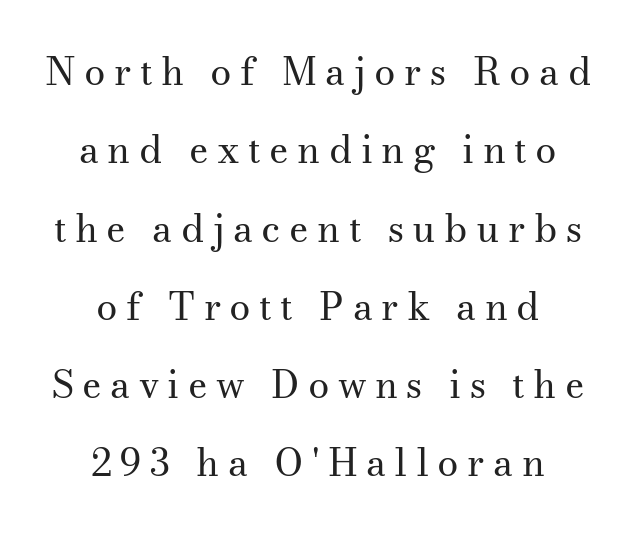
The image shows 38 px regular-weight serif type, upright; set centered, loose line spacing (2.06x), unusually wide letter spacing (+0.22 em), not underlined; medium stroke contrast and a small x-height.
